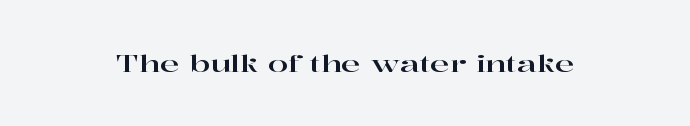
The image shows 23 px text type, upright; set normal letter spacing, not underlined.
